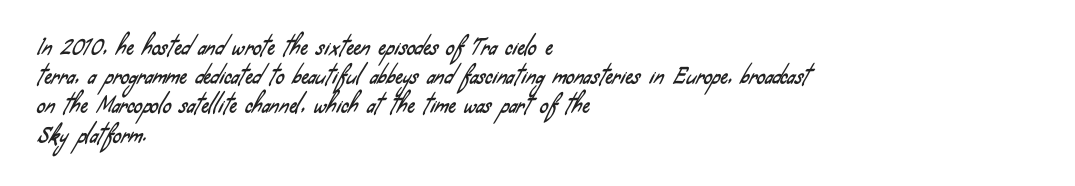
The image shows 21 px text type; set left-aligned, normal line spacing (1.39x), normal letter spacing, not underlined.
